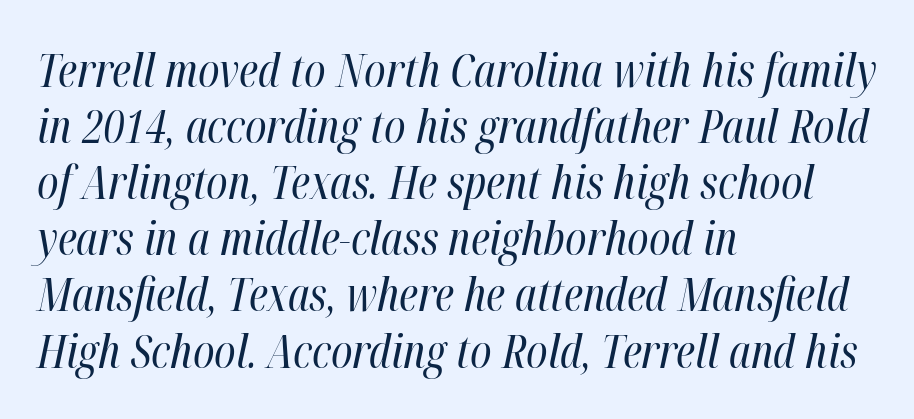
Q: Is the text bold? A: No.
Q: Is the text italic (slanted)? A: Yes, it leans right by about 12 degrees.
Q: Is the text underlined? A: No.
Q: How is the paragraph aligned? A: Left-aligned.
Q: Is the spacing between letters normal or unusually wide? A: Normal.
Q: Width (condensed, normal, or wide)? A: Condensed.
Q: Stroke contrast? A: High.
Q: x-height? A: Medium.
Q: Monospaced? A: No.
